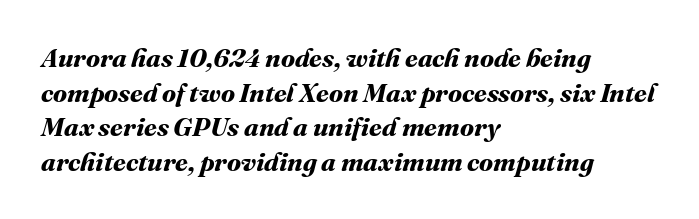
A dark, heavy texture on the line: the type is bold. The paragraph has a hard left edge and a soft right edge. Underline: absent. In terms of leading, this rendering sits right in the middle. In terms of letterspacing, this is plain default setting.
